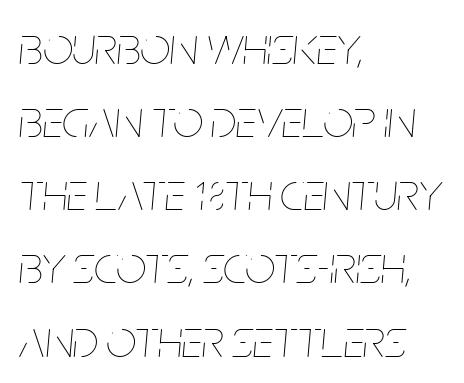
Q: Is the text bold? A: No.
Q: Is the text italic (slanted)? A: Yes, it leans right by about 5 degrees.
Q: Is the text underlined? A: No.
Q: How is the paragraph aligned? A: Left-aligned.
Q: Is the spacing between letters normal or unusually wide? A: Normal.
Q: Is the spacing between lines tight, normal or loose? A: Normal.
Q: Width (condensed, normal, or wide)? A: Condensed.
Q: Stroke contrast? A: Low.
Q: x-height? A: Large.
Q: Monospaced? A: No.
